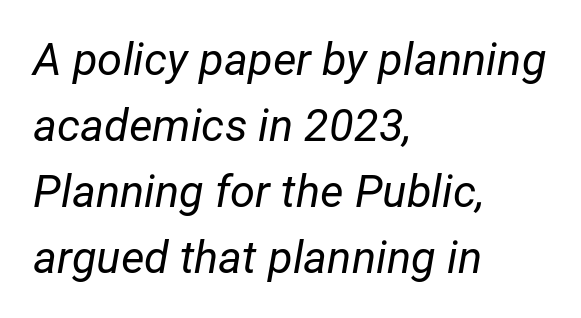
Underline: absent. The font sits on the lighter half of the weight spectrum, regular included. Inter-character spacing is left at the font's built-in metrics. The passage shown is typed in a proportional face where columns would drift. The compositor pushed each line to the left boundary. Each new line begins a customary step beneath the previous one.
